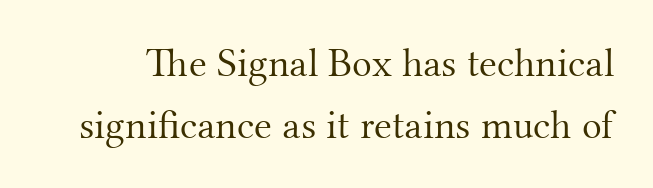
Honestly, the row spacing looks completely unremarkable. Here the designer chose a conventional face with non-uniform glyph widths. The area under the type is left untouched. Characters follow at the spacing the type designer built in. Stem width sits at or under what a default text font uses.
